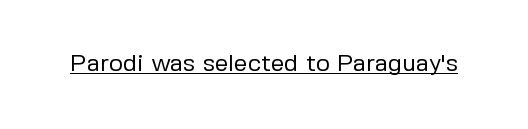
The image shows 24 px text type, upright; set normal letter spacing, underlined.
